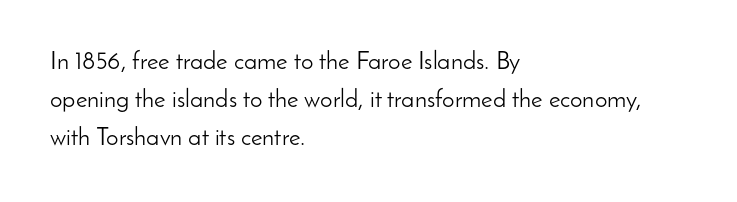
The font's upright variant was chosen for this text. The specimen omits any rule beneath the text block's lines. All the whitespace from short lines collects on the right. Tracking here is standard; glyphs follow each other at the usual distance.
